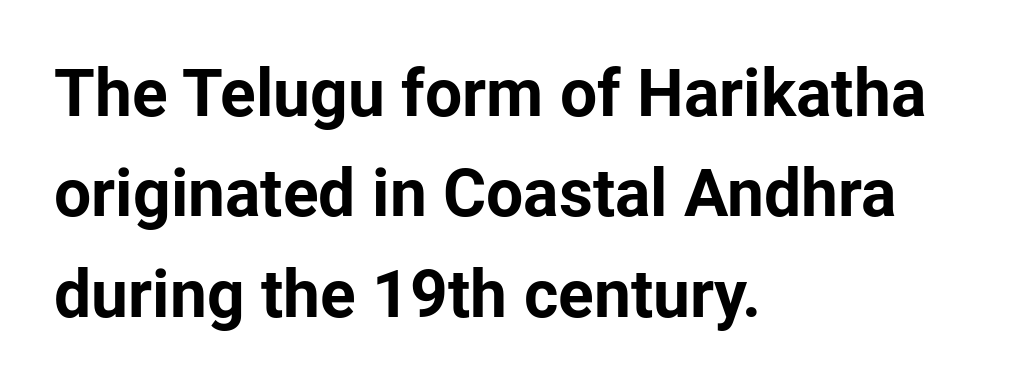
Reading down the block, your eye returns to a fixed left position each line. Every letter is thick-stroked: bold, no question. Nope, not italic — everything's standing straight. The area under the type is left untouched. Students, note that the glyphs here touch the page at normal intervals. Is there much room between lines? A standard amount, neither cramped nor airy.
